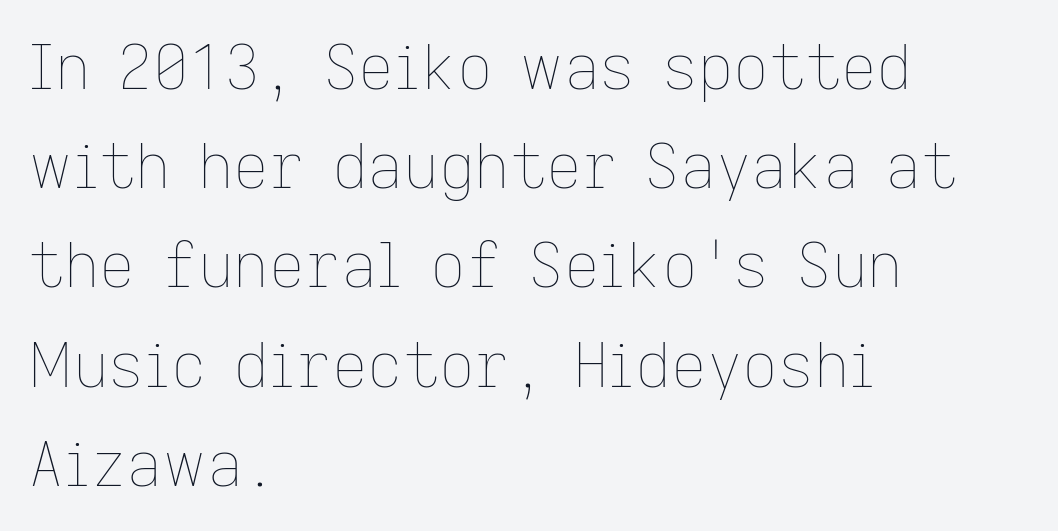
Q: Is the text bold? A: No.
Q: Is the text italic (slanted)? A: No, it is upright.
Q: Is the text underlined? A: No.
Q: How is the paragraph aligned? A: Left-aligned.
Q: Is the spacing between letters normal or unusually wide? A: Normal.
Q: Is the spacing between lines tight, normal or loose? A: Normal.
Q: Width (condensed, normal, or wide)? A: Normal.
Q: Stroke contrast? A: Low.
Q: x-height? A: Medium.
Q: Monospaced? A: No.
